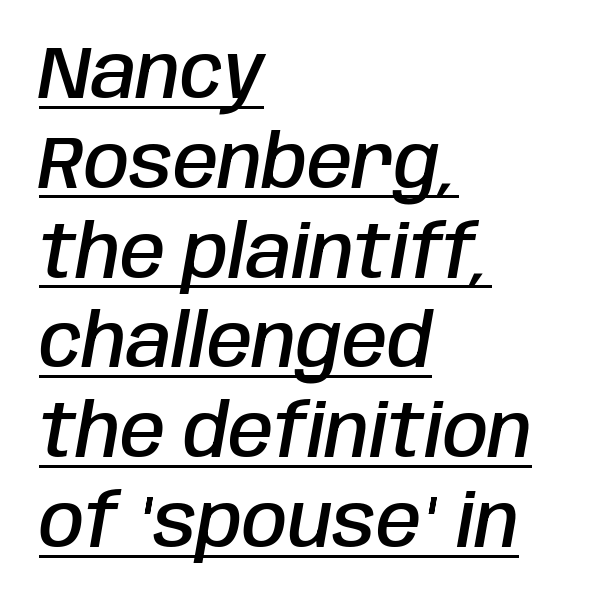
Q: Is the text bold? A: Semi-bold.
Q: Is the text italic (slanted)? A: Yes, it leans right by about 10 degrees.
Q: Is the text underlined? A: Yes.
Q: How is the paragraph aligned? A: Left-aligned.
Q: Is the spacing between letters normal or unusually wide? A: Normal.
Q: Width (condensed, normal, or wide)? A: Condensed.
Q: Stroke contrast? A: Low.
Q: x-height? A: Large.
Q: Monospaced? A: No.
